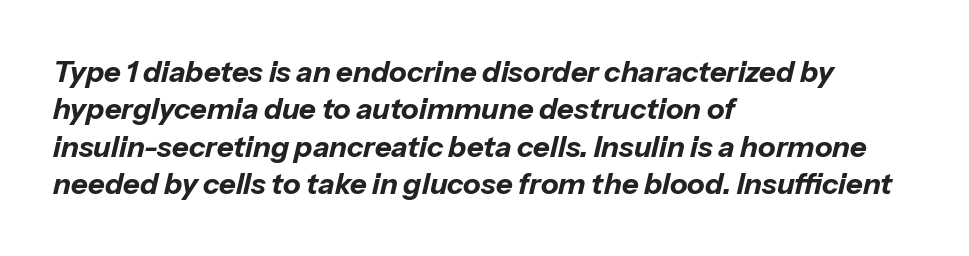
The image shows 29 px bold type, italic (leaning right); set left-aligned, normal line spacing (1.29x), normal letter spacing, not underlined; low stroke contrast and a medium x-height.
